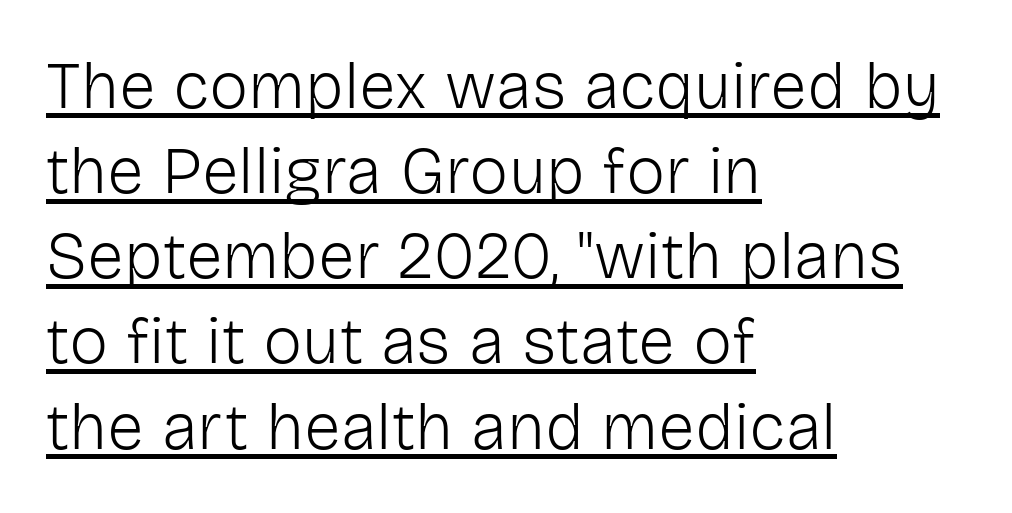
{"serif": "no", "italic": "no", "bold": "no", "weight": "light", "width": "normal", "stroke_contrast": "low", "x_height": "medium", "monospaced": "no", "underline": "yes", "align": "left", "line_spacing": "normal", "line_spacing_ratio": 1.29, "letter_spacing": "normal", "letter_spacing_em": 0.0, "glyph_px": 66}
